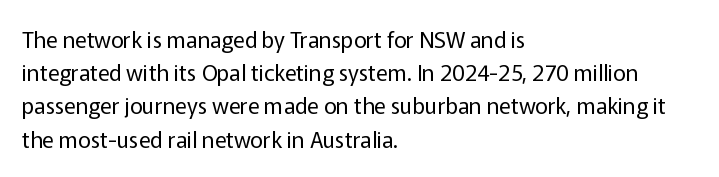
{"italic": "no", "bold": "no", "underline": "no", "align": "left", "line_spacing": "normal", "line_spacing_ratio": 1.51, "letter_spacing": "normal", "letter_spacing_em": 0.0, "glyph_px": 22}
